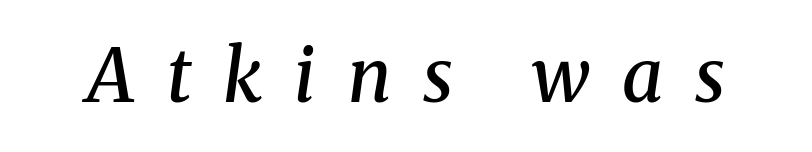
{"serif": "yes", "italic": "yes", "lean": "right", "slant_degrees": 8, "bold": "semi", "weight": "semibold", "width": "normal", "stroke_contrast": "medium", "x_height": "medium", "monospaced": "no", "underline": "no", "letter_spacing": "wide", "letter_spacing_em": 0.44, "glyph_px": 73}
